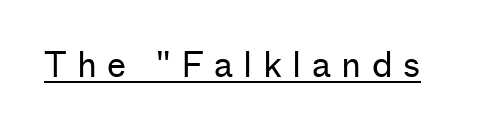
{"serif": "no", "italic": "no", "bold": "no", "weight": "regular", "width": "normal", "stroke_contrast": "low", "x_height": "medium", "monospaced": "no", "underline": "yes", "letter_spacing": "wide", "letter_spacing_em": 0.31, "glyph_px": 34}
